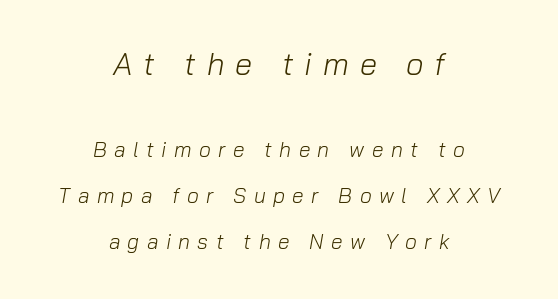
The font is comparable to plain body text, perhaps lighter. Loose tracking; the words dissolve into strings of separated letters. Character widths vary here, with narrow letters taking less room than wide ones. The face used here has a pronounced slope to its letters. In this sample the first text group is rendered at the bigger scale. Type without underlining.
